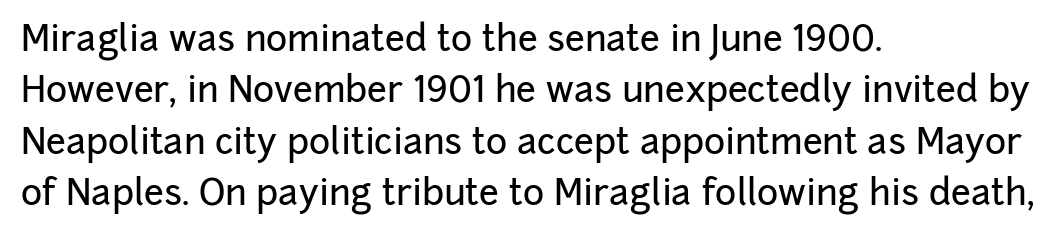
{"serif": "no", "italic": "no", "width": "normal", "stroke_contrast": "low", "x_height": "medium", "monospaced": "no", "underline": "no", "align": "left", "line_spacing": "normal", "line_spacing_ratio": 1.43, "letter_spacing": "normal", "letter_spacing_em": 0.0, "glyph_px": 36}
